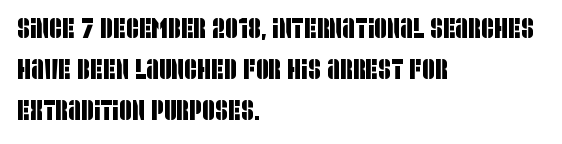
{"serif": "no", "width": "condensed", "stroke_contrast": "low", "x_height": "large", "monospaced": "no", "underline": "no", "align": "left", "line_spacing": "normal", "line_spacing_ratio": 1.46, "letter_spacing": "normal", "letter_spacing_em": 0.0, "glyph_px": 28}
